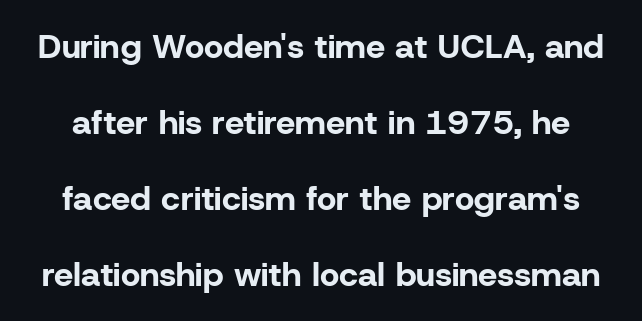
Q: Is the text bold? A: Yes.
Q: Is the text italic (slanted)? A: No, it is upright.
Q: Is the typeface a serif or a sans-serif typeface? A: Sans-serif.
Q: Is the text underlined? A: No.
Q: Is the spacing between letters normal or unusually wide? A: Normal.
Q: Is the spacing between lines tight, normal or loose? A: Loose.
Q: Width (condensed, normal, or wide)? A: Normal.
Q: Stroke contrast? A: Low.
Q: x-height? A: Medium.
Q: Monospaced? A: No.
